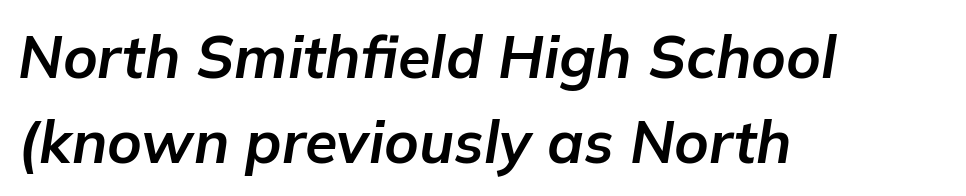
Looks like regular typesetting: each glyph gets only the width it needs. Short and long lines alike share a common starting point at left. Heft: maximum for text — a bold. Anything drawn beneath the words? Only blank space.
